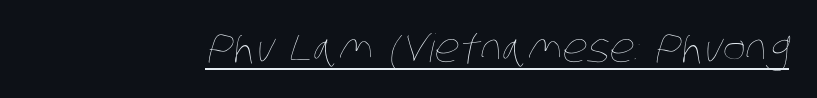
Q: Is the text bold? A: No.
Q: Is the text underlined? A: Yes.
Q: Is the spacing between letters normal or unusually wide? A: Normal.
Q: Width (condensed, normal, or wide)? A: Condensed.
Q: Stroke contrast? A: Low.
Q: x-height? A: Large.
Q: Monospaced? A: No.
